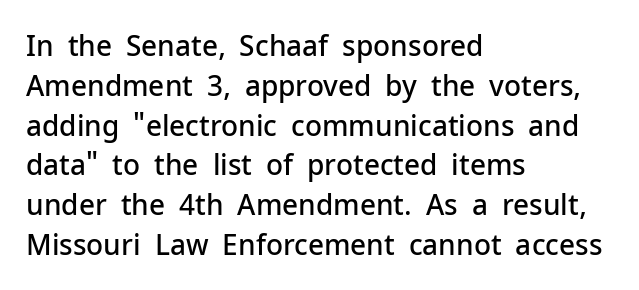
Q: Is the text bold? A: Semi-bold.
Q: Is the text italic (slanted)? A: No, it is upright.
Q: Is the typeface a serif or a sans-serif typeface? A: Sans-serif.
Q: Is the text underlined? A: No.
Q: How is the paragraph aligned? A: Left-aligned.
Q: Is the spacing between letters normal or unusually wide? A: Normal.
Q: Is the spacing between lines tight, normal or loose? A: Normal.
Q: Width (condensed, normal, or wide)? A: Normal.
Q: Stroke contrast? A: Low.
Q: x-height? A: Medium.
Q: Monospaced? A: No.
